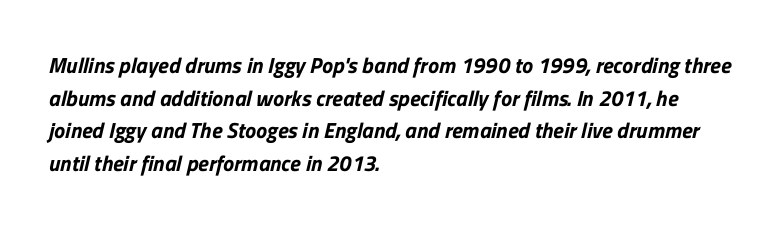
This sample is left-justified, so line endings fall wherever the words run out. Glyph-to-glyph distance matches everyday printed text. Each row of text sits above clean, open space. The space between consecutive lines is moderate.
